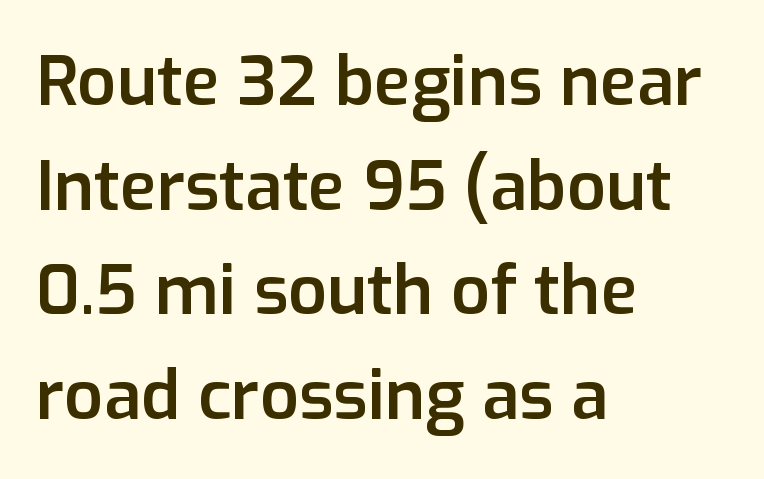
The image shows 68 px semibold sans-serif type, upright; set left-aligned, normal line spacing (1.54x), normal letter spacing, not underlined; low stroke contrast and a medium x-height.
